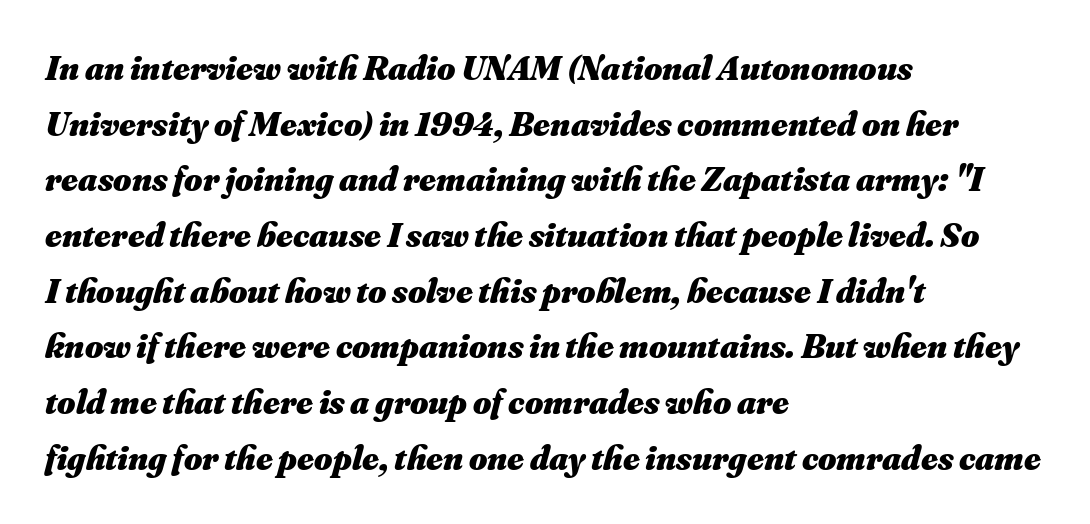
The image shows 35 px heavy type, italic (leaning right); set left-aligned, normal line spacing (1.59x), normal letter spacing, not underlined; medium stroke contrast and a small x-height.
